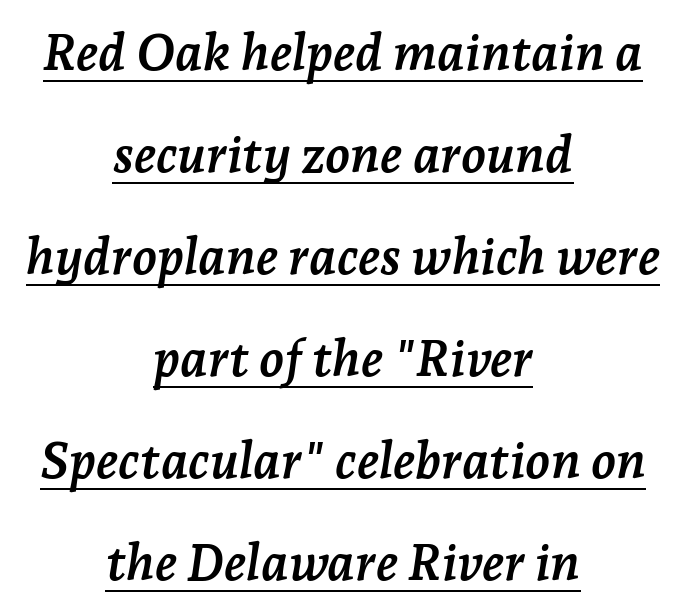
Proportional: the letters do not fall into vertical columns. The gaps between neighbouring characters are ordinary and unremarkable. The passage shown is emphatically bold. One-word summary of the alignment: center.
